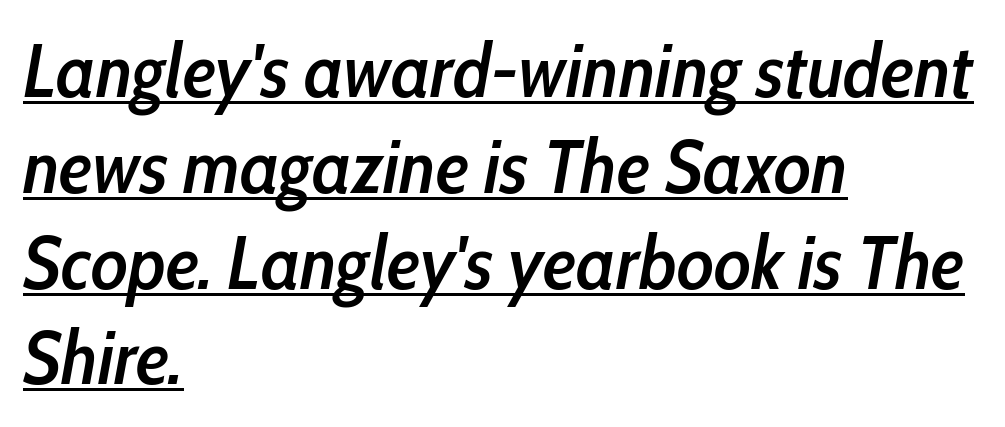
Is this a fixed-width face? No — the glyphs have proportional, varying widths. Each line starts at the same left margin while the right side varies. Underlining? Definitely there. Baseline-to-baseline distance is the conventional proportion of letter height. Inter-character spacing is left at the font's built-in metrics. A typesetter would mark this as italic.
